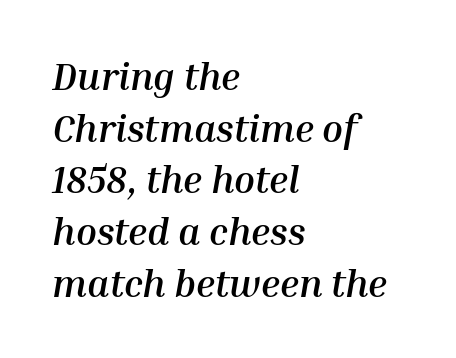
Q: Is the text bold? A: Yes.
Q: Is the text italic (slanted)? A: Yes, it leans right by about 10 degrees.
Q: Is the text underlined? A: No.
Q: How is the paragraph aligned? A: Left-aligned.
Q: Is the spacing between letters normal or unusually wide? A: Normal.
Q: Is the spacing between lines tight, normal or loose? A: Normal.
Q: Width (condensed, normal, or wide)? A: Normal.
Q: Stroke contrast? A: Medium.
Q: x-height? A: Medium.
Q: Monospaced? A: No.
